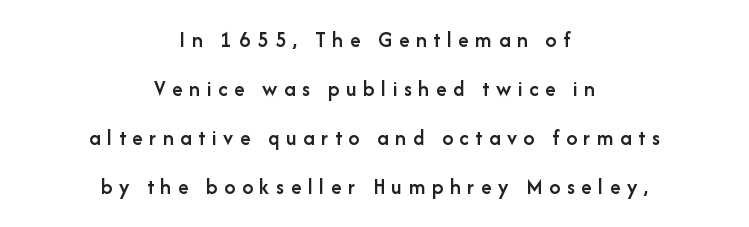
{"italic": "no", "bold": "semi", "underline": "no", "align": "center", "line_spacing": "loose", "line_spacing_ratio": 2.22, "letter_spacing": "wide", "letter_spacing_em": 0.3, "glyph_px": 22}
